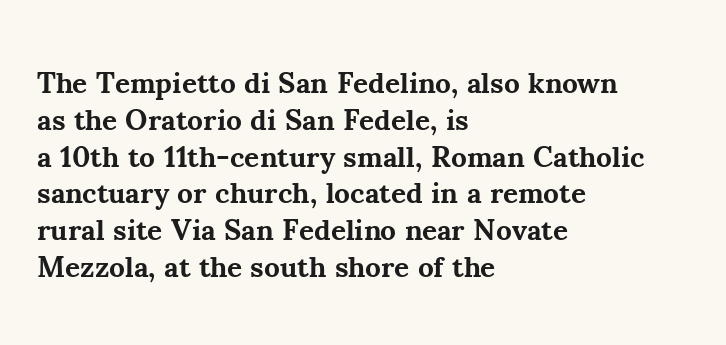
The image shows 29 px bold serif type, upright; set left-aligned, normal line spacing (1.27x), normal letter spacing, not underlined; medium stroke contrast and a small x-height.
